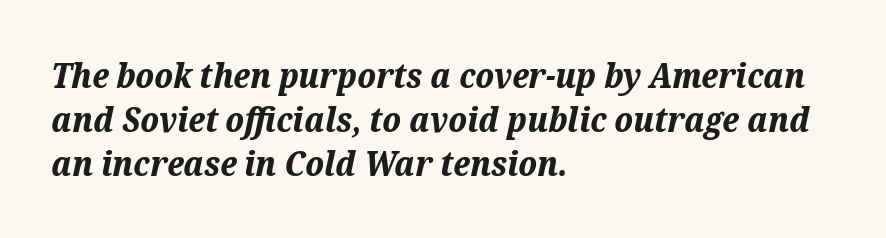
The image shows 34 px bold type, italic (leaning right); set left-aligned, normal line spacing (1.3x), normal letter spacing, not underlined; medium stroke contrast and a medium x-height.
